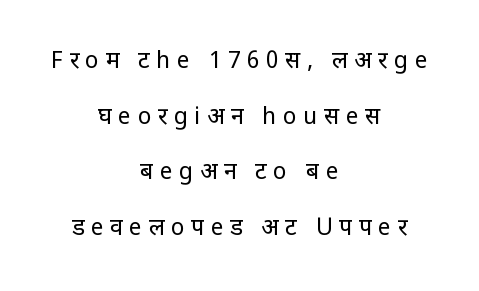
Weight: not bold — regular or lighter. Is there much room between lines? Yes — plenty of vertical air separates them. The lines in this sample share a center point and differ in where they start and stop. Is there any slant? The stems are plumb. The foot of each line stays bare and open.
